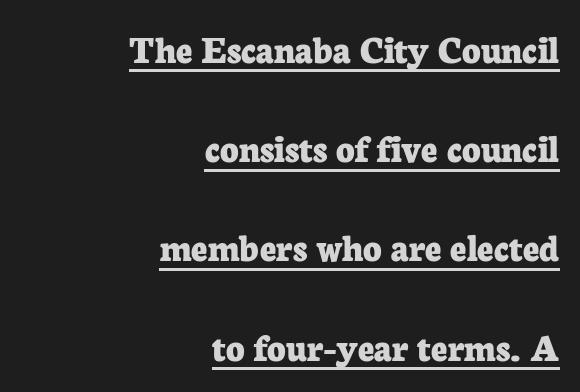
The passage is arranged like a letterhead date or caption credit — flush right. A typesetter would label this face a serif. This block would shrink considerably if given ordinary leading; it's expanded now. A rule runs beneath these lines of type.
